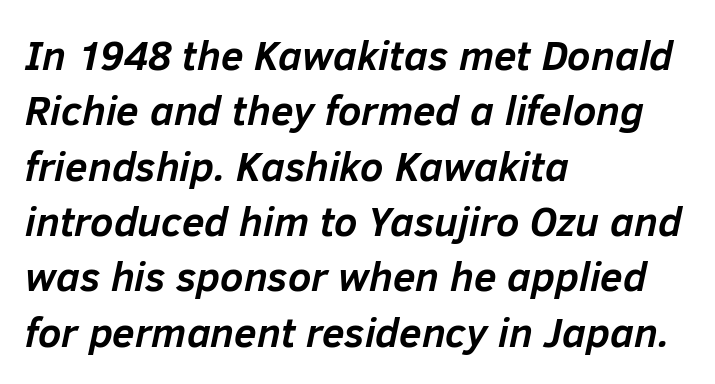
The image shows 41 px semibold type, italic (leaning right); set left-aligned, normal line spacing (1.35x), normal letter spacing, not underlined; low stroke contrast and a medium x-height.
